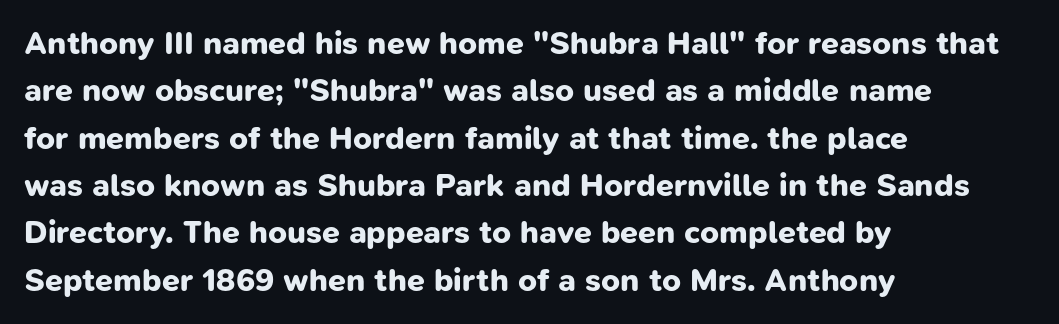
{"serif": "no", "bold": "yes", "weight": "bold", "width": "normal", "stroke_contrast": "low", "x_height": "medium", "monospaced": "no", "underline": "no", "align": "left", "line_spacing": "normal", "line_spacing_ratio": 1.48, "letter_spacing": "normal", "letter_spacing_em": 0.0, "glyph_px": 32}
